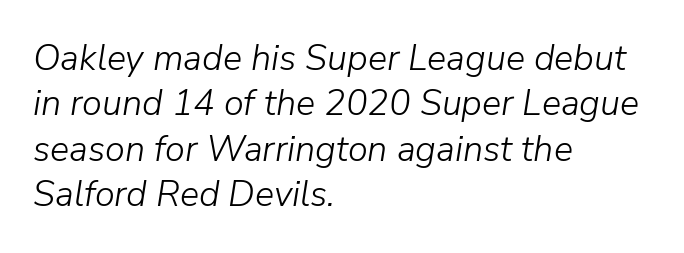
{"italic": "yes", "lean": "right", "slant_degrees": 9, "bold": "no", "weight": "light", "width": "normal", "stroke_contrast": "low", "x_height": "medium", "monospaced": "no", "underline": "no", "align": "left", "line_spacing": "normal", "line_spacing_ratio": 1.26, "letter_spacing": "normal", "letter_spacing_em": 0.0, "glyph_px": 36}
